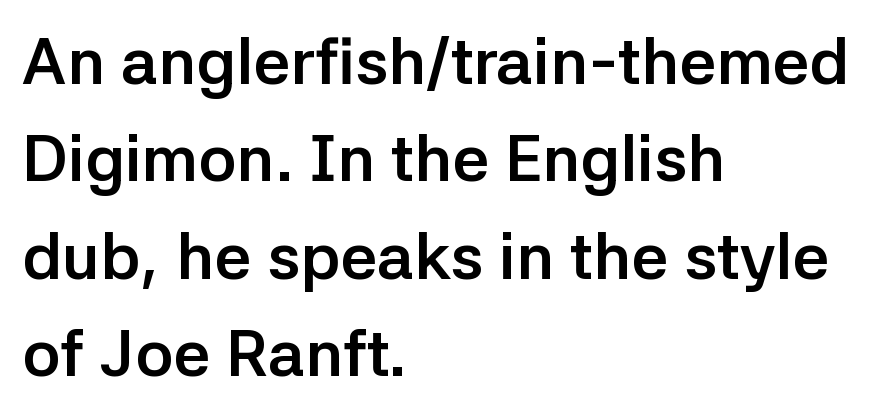
The image shows 65 px semibold sans-serif type, upright; set left-aligned, normal line spacing (1.5x), normal letter spacing, not underlined; low stroke contrast and a medium x-height.
